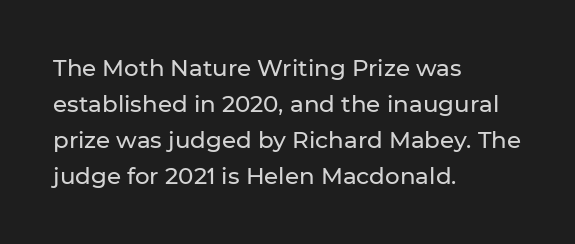
The image shows 23 px text type, upright; set left-aligned, normal line spacing (1.57x), normal letter spacing, not underlined.
